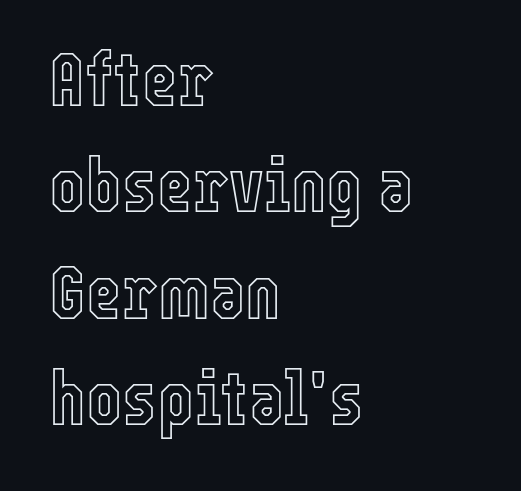
The image shows 76 px condensed type, upright; set left-aligned, normal line spacing (1.4x), normal letter spacing, not underlined; a medium x-height.
